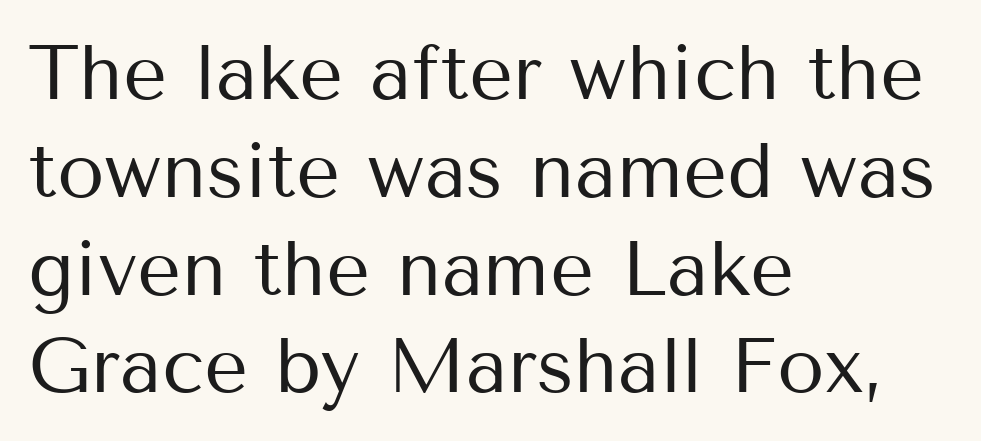
These glyphs show unthickened strokes, regular width or finer. These lines stack with their left ends in a neat column. The face used here is proportionally spaced, like ordinary book or web type. The gap between lines stays unmarked.
